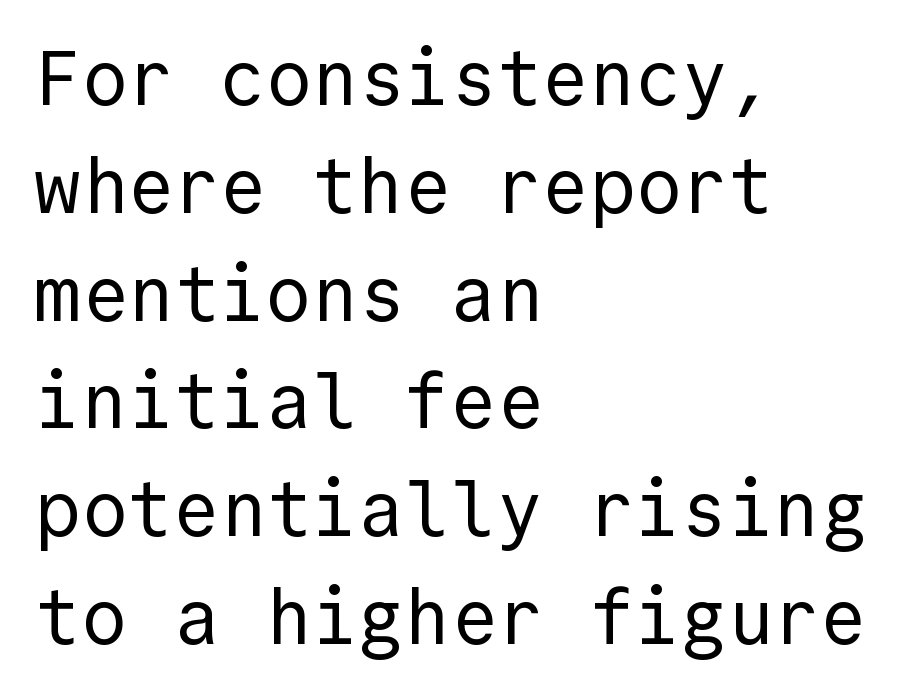
The image shows 77 px regular-weight sans-serif type, upright, monospaced; set left-aligned, normal line spacing (1.4x), normal letter spacing, not underlined; a medium x-height.
